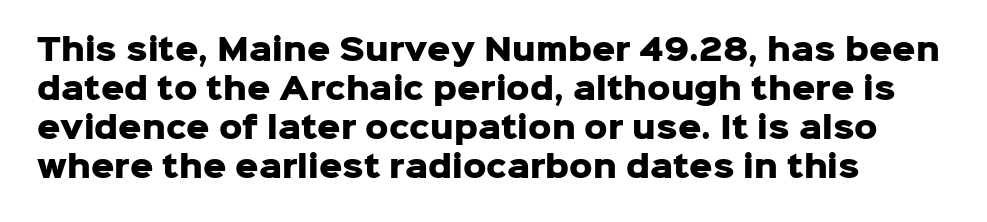
{"serif": "no", "italic": "no", "bold": "yes", "weight": "heavy", "width": "normal", "stroke_contrast": "low", "x_height": "medium", "monospaced": "no", "underline": "no", "line_spacing": "normal", "line_spacing_ratio": 1.35, "letter_spacing": "normal", "letter_spacing_em": 0.0, "glyph_px": 29}
